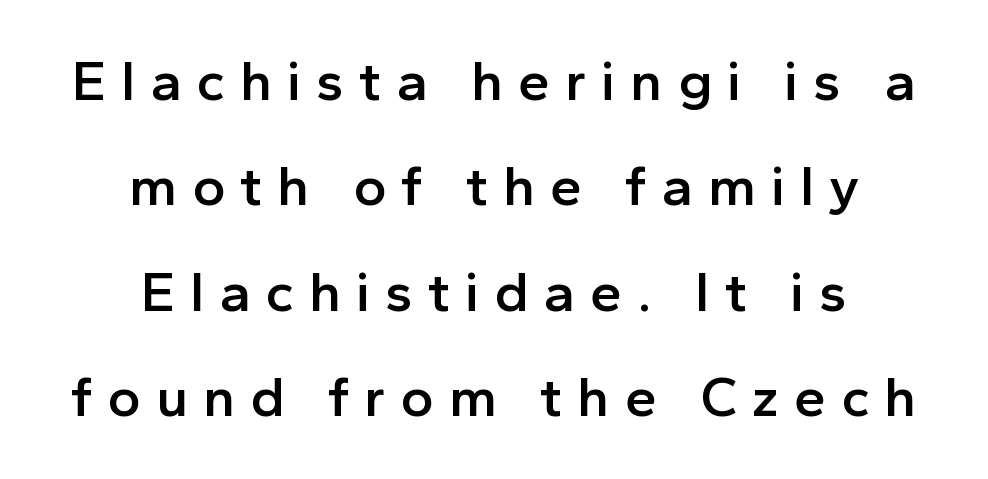
The image shows 57 px semibold sans-serif type, upright; set centered, line spacing 1.85x, unusually wide letter spacing (+0.26 em), not underlined; a medium x-height.
